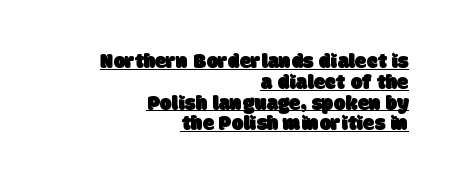
Q: Is the text underlined? A: Yes.
Q: How is the paragraph aligned? A: Right-aligned.
Q: Is the spacing between letters normal or unusually wide? A: Normal.
Q: Is the spacing between lines tight, normal or loose? A: Tight.
